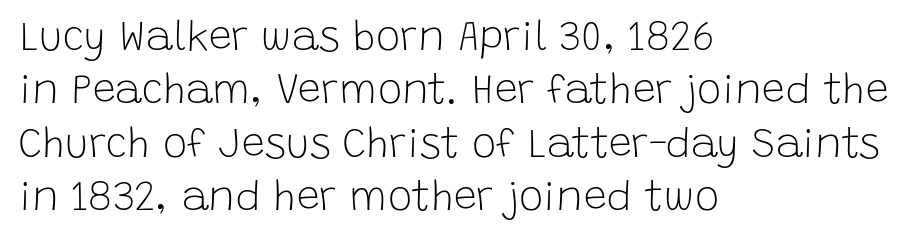
A student would call this left alignment; a typographer would say flush left, rag right. The typeface chosen for these lines omits serifs. Looks like regular typesetting: each glyph gets only the width it needs. Italic? Not at all — the glyphs are vertical.
